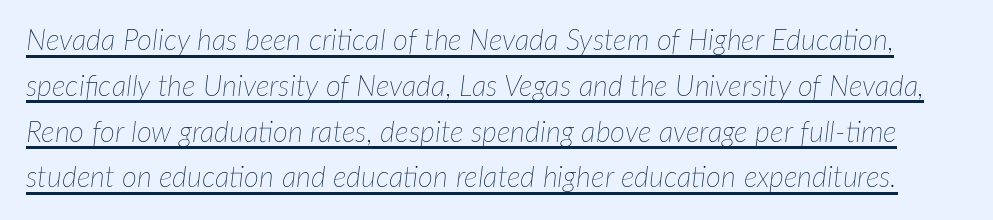
The image shows 29 px thin type, italic (leaning right); set normal line spacing (1.58x), normal letter spacing, underlined; low stroke contrast and a medium x-height.
